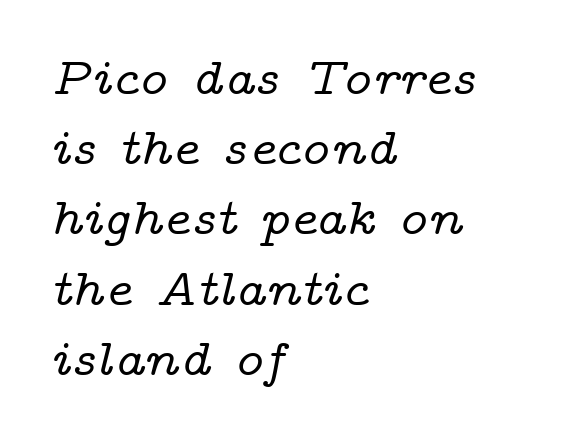
Q: Is the text italic (slanted)? A: Yes, it leans right by about 14 degrees.
Q: Is the typeface a serif or a sans-serif typeface? A: Serif.
Q: Is the text underlined? A: No.
Q: How is the paragraph aligned? A: Left-aligned.
Q: Is the spacing between letters normal or unusually wide? A: Normal.
Q: Is the spacing between lines tight, normal or loose? A: Normal.
Q: Width (condensed, normal, or wide)? A: Wide.
Q: Stroke contrast? A: Low.
Q: x-height? A: Medium.
Q: Monospaced? A: No.
